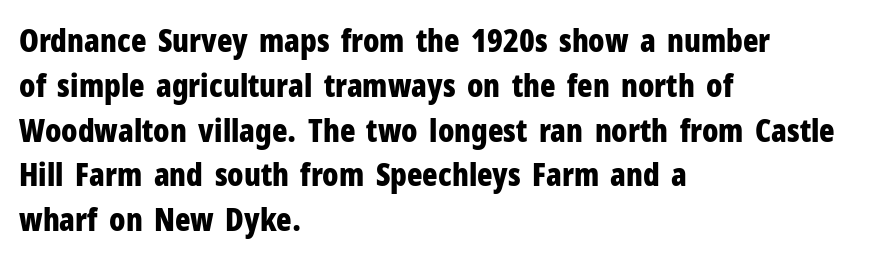
{"serif": "no", "italic": "no", "bold": "yes", "weight": "bold", "width": "condensed", "stroke_contrast": "low", "x_height": "medium", "monospaced": "no", "underline": "no", "align": "left", "line_spacing": "normal", "line_spacing_ratio": 1.4, "letter_spacing": "normal", "letter_spacing_em": 0.0, "glyph_px": 32}
